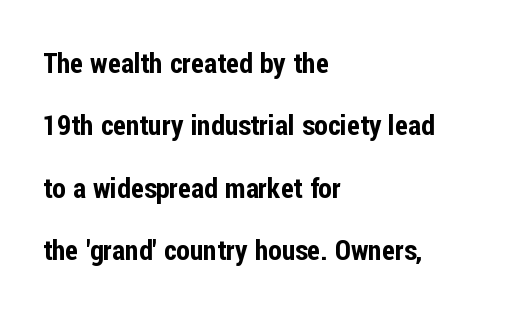
{"serif": "no", "italic": "no", "width": "condensed", "stroke_contrast": "low", "x_height": "medium", "monospaced": "no", "underline": "no", "align": "left", "line_spacing": "loose", "line_spacing_ratio": 2.23, "letter_spacing": "normal", "letter_spacing_em": 0.0, "glyph_px": 28}
